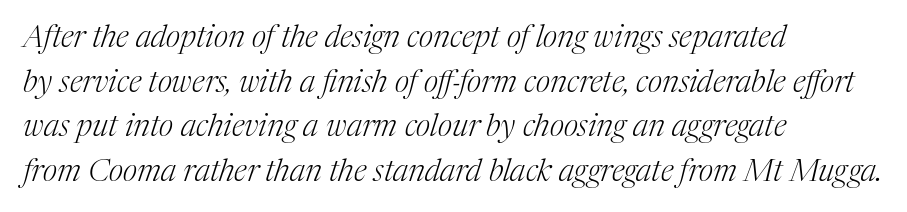
Q: Is the text bold? A: No.
Q: Is the text italic (slanted)? A: Yes, it leans right by about 17 degrees.
Q: Is the typeface a serif or a sans-serif typeface? A: Serif.
Q: Is the text underlined? A: No.
Q: How is the paragraph aligned? A: Left-aligned.
Q: Is the spacing between letters normal or unusually wide? A: Normal.
Q: Is the spacing between lines tight, normal or loose? A: Normal.
Q: Width (condensed, normal, or wide)? A: Normal.
Q: Stroke contrast? A: Medium.
Q: x-height? A: Medium.
Q: Monospaced? A: No.
